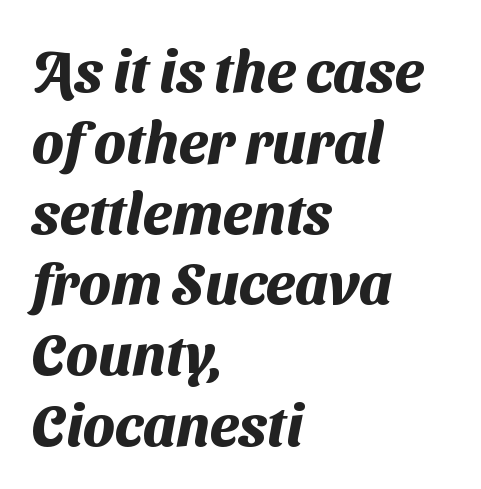
The image shows 58 px heavy sans-serif type; set left-aligned, line spacing 1.22x, normal letter spacing, not underlined; medium stroke contrast and a medium x-height.
